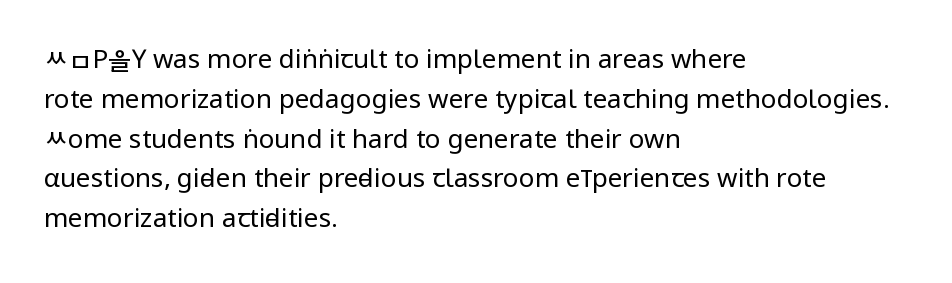
{"italic": "no", "bold": "no", "underline": "no", "align": "left", "line_spacing": "normal", "line_spacing_ratio": 1.53, "letter_spacing": "normal", "letter_spacing_em": 0.0, "glyph_px": 26}
